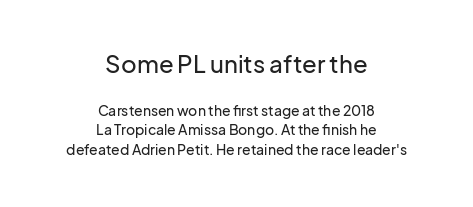
The image shows 24 px text type, upright; set centered, normal line spacing (1.4x), normal letter spacing, not underlined; the first (top) block is 1.71x larger.
